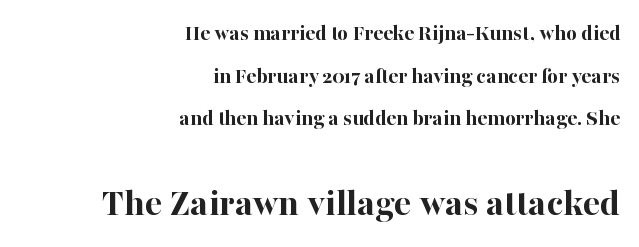
{"serif": "yes", "italic": "no", "bold": "yes", "weight": "bold", "width": "normal", "stroke_contrast": "high", "x_height": "medium", "monospaced": "no", "underline": "no", "align": "right", "line_spacing_ratio": 1.85, "letter_spacing": "normal", "letter_spacing_em": 0.0, "larger_block": "second", "size_ratio": 1.74, "glyph_px": 40}
